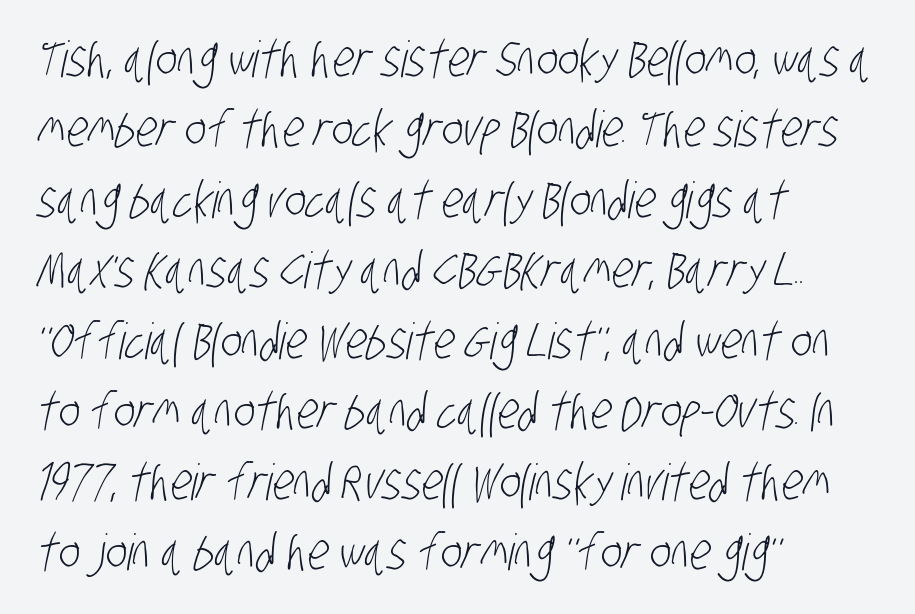
Q: Is the text bold? A: No.
Q: Is the typeface a serif or a sans-serif typeface? A: Sans-serif.
Q: Is the text underlined? A: No.
Q: How is the paragraph aligned? A: Left-aligned.
Q: Is the spacing between letters normal or unusually wide? A: Normal.
Q: Is the spacing between lines tight, normal or loose? A: Normal.
Q: Width (condensed, normal, or wide)? A: Condensed.
Q: Stroke contrast? A: Low.
Q: x-height? A: Large.
Q: Monospaced? A: No.
